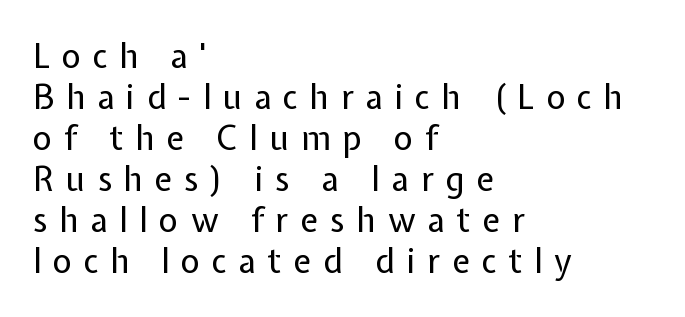
{"serif": "no", "italic": "no", "bold": "no", "weight": "regular", "width": "normal", "stroke_contrast": "low", "x_height": "medium", "monospaced": "no", "underline": "no", "align": "left", "line_spacing_ratio": 1.24, "letter_spacing": "wide", "letter_spacing_em": 0.36, "glyph_px": 33}
